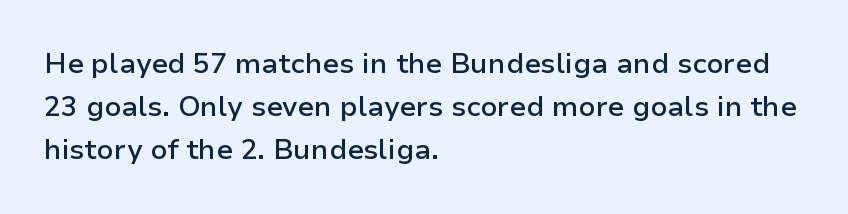
The image shows 28 px semibold sans-serif type, upright; set left-aligned, normal line spacing (1.54x), normal letter spacing, not underlined; low stroke contrast and a medium x-height.
